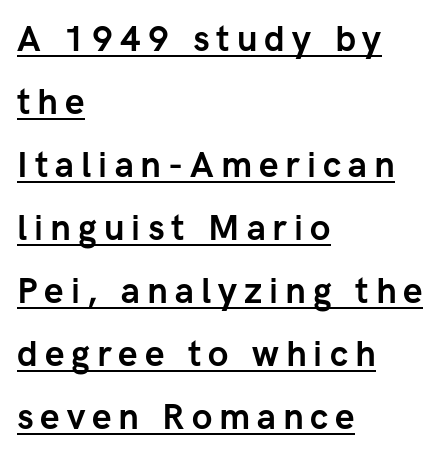
The image shows 35 px semibold sans-serif type, upright; set left-aligned, line spacing 1.8x, unusually wide letter spacing (+0.2 em), underlined; low stroke contrast and a medium x-height.
